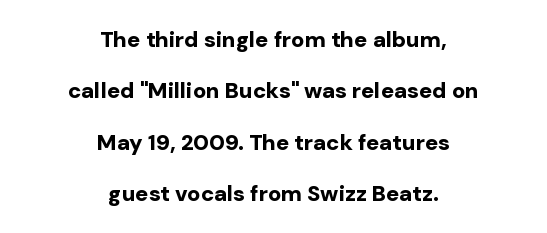
{"italic": "no", "bold": "yes", "underline": "no", "align": "center", "line_spacing": "loose", "line_spacing_ratio": 2.33, "letter_spacing": "normal", "letter_spacing_em": 0.0, "glyph_px": 22}
